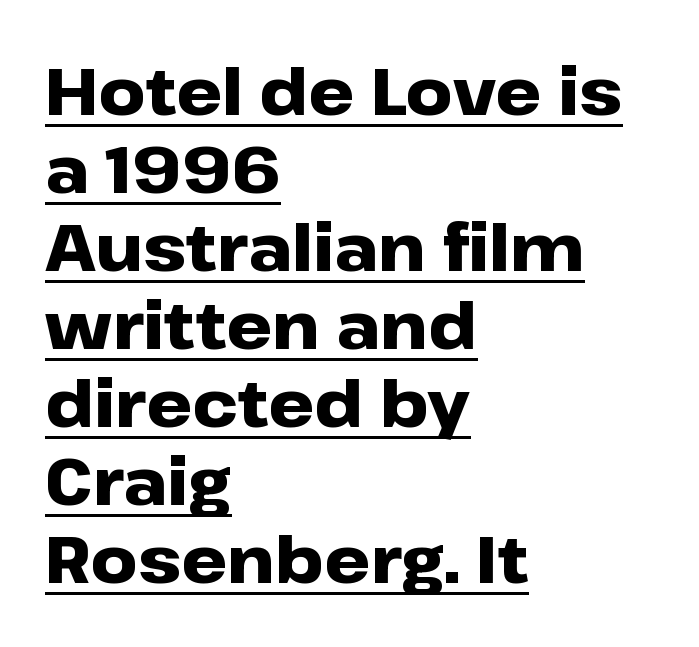
Observe the absence of serifs on each vertical stroke in this sample. Students, note that the glyphs here touch the page at normal intervals. Think of a printed novel: that variable character pitch is what you see here. The letters are bold, with thick, heavy strokes.
